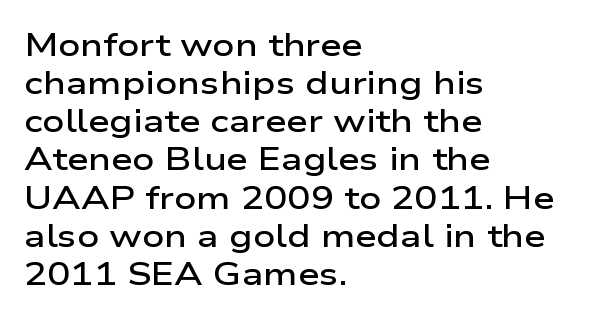
Q: Is the text bold? A: Semi-bold.
Q: Is the text italic (slanted)? A: No, it is upright.
Q: Is the typeface a serif or a sans-serif typeface? A: Sans-serif.
Q: Is the text underlined? A: No.
Q: How is the paragraph aligned? A: Left-aligned.
Q: Is the spacing between letters normal or unusually wide? A: Normal.
Q: Width (condensed, normal, or wide)? A: Wide.
Q: Stroke contrast? A: Low.
Q: x-height? A: Medium.
Q: Monospaced? A: No.
